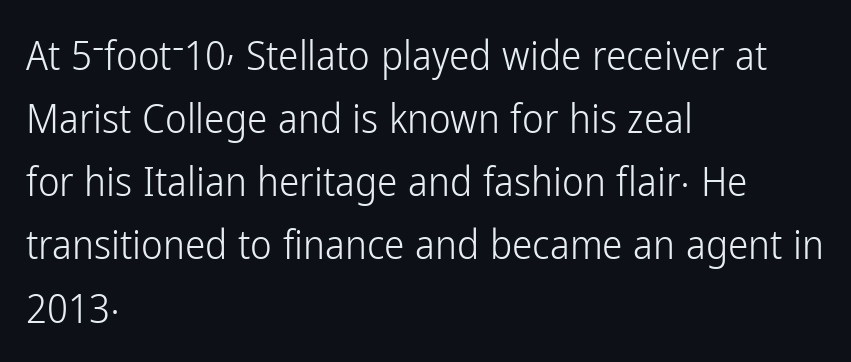
Q: Is the text bold? A: No.
Q: Is the text italic (slanted)? A: No, it is upright.
Q: Is the typeface a serif or a sans-serif typeface? A: Sans-serif.
Q: Is the text underlined? A: No.
Q: How is the paragraph aligned? A: Left-aligned.
Q: Is the spacing between letters normal or unusually wide? A: Normal.
Q: Is the spacing between lines tight, normal or loose? A: Normal.
Q: Width (condensed, normal, or wide)? A: Condensed.
Q: Stroke contrast? A: Low.
Q: x-height? A: Medium.
Q: Monospaced? A: No.
